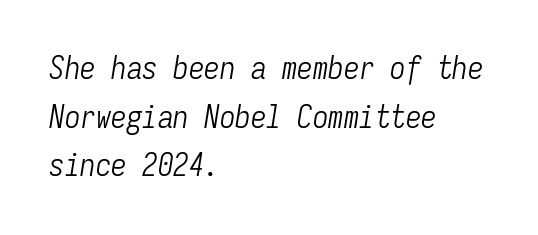
The image shows 31 px light, condensed type, italic (leaning right), monospaced; set left-aligned, normal line spacing (1.57x), normal letter spacing, not underlined; low stroke contrast and a medium x-height.
